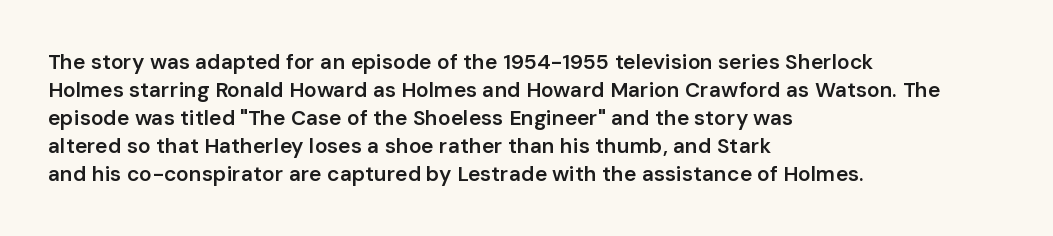
The image shows 21 px text type, upright; set left-aligned, normal line spacing (1.33x), normal letter spacing, not underlined.
